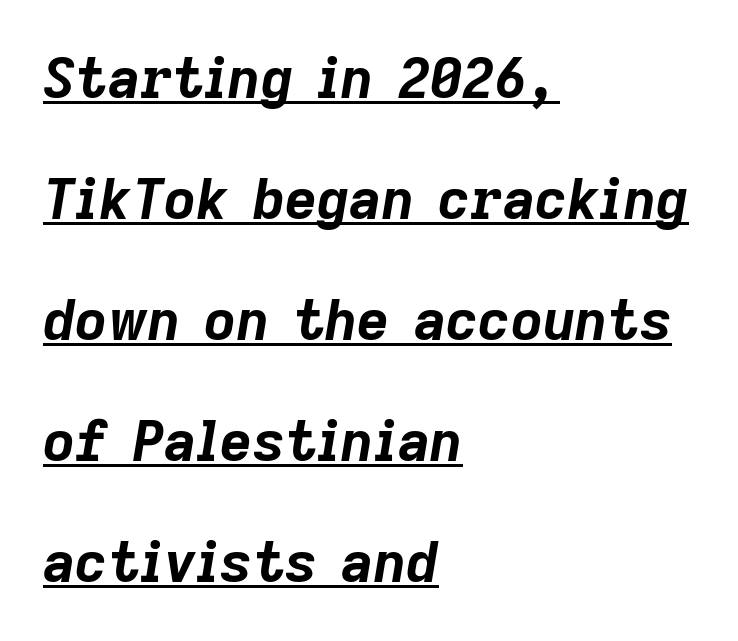
The image shows 56 px bold type, italic (leaning right); set left-aligned, loose line spacing (2.16x), normal letter spacing, underlined; low stroke contrast and a medium x-height.
